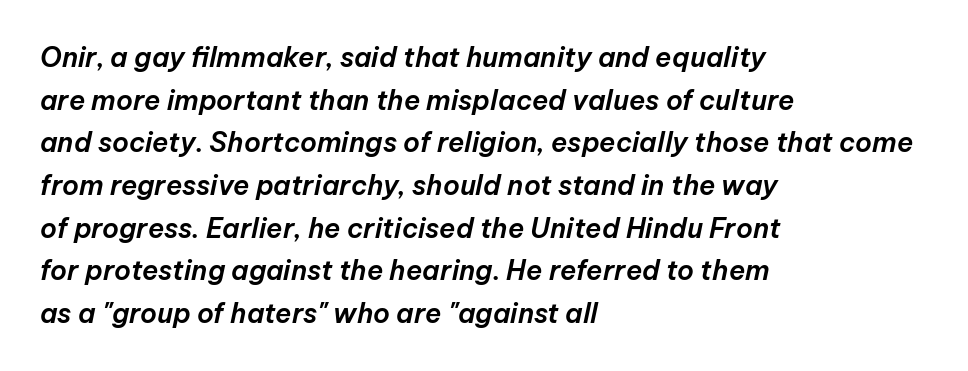
The face used here is rendered with its standard letterfit. Decoration check: the copy has no underline. The paragraph has a hard left edge and a soft right edge. The lines sit at an ordinary, default distance from one another.
